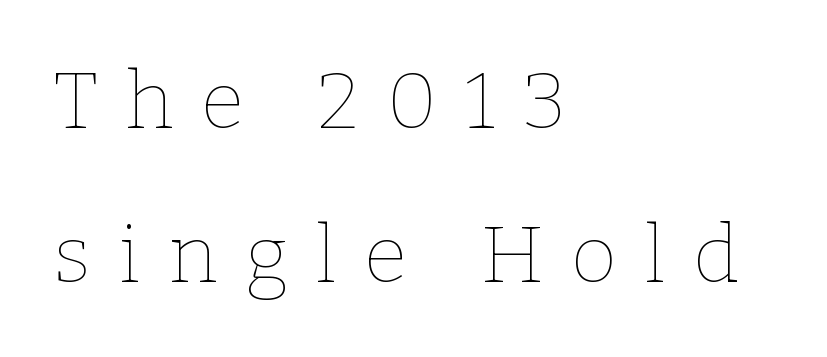
The image shows 80 px thin type, upright; set left-aligned, loose line spacing (1.92x), unusually wide letter spacing (+0.34 em), not underlined; low stroke contrast and a medium x-height.
